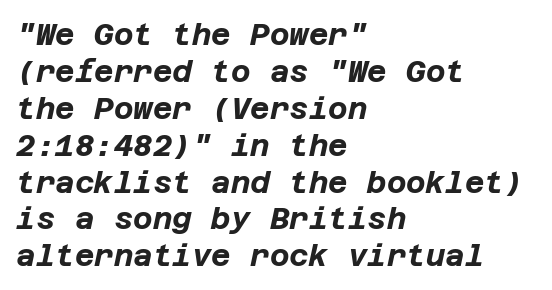
You'd pick this weight for a headline — it's a proper bold. The letters sit at their default tracking, neither squeezed nor spread. Glance below the letters and you will spot only blank space. Horizontally, the lines are justified to the leading edge only. Yep, that's italic — everything's leaning.
